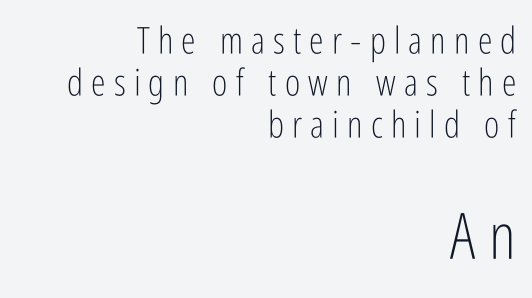
You could not count columns in this text — the font is proportionally spaced. A typesetter would label this face a sans. This block would grow much taller if given ordinary leading; it's compressed now. The typesetter chose a ragged-left arrangement here.
